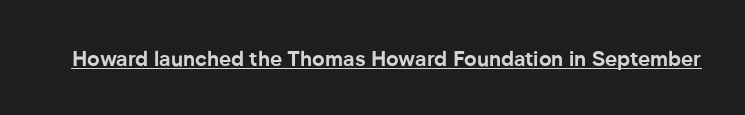
{"italic": "no", "bold": "yes", "underline": "yes", "letter_spacing": "normal", "letter_spacing_em": 0.0, "glyph_px": 21}
